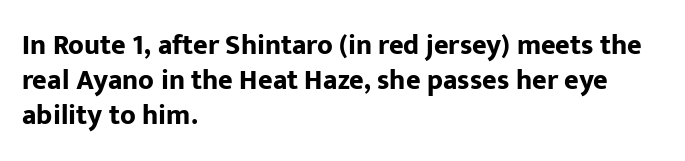
Every character sits straight up, as roman type does. Look at the stroke-to-counter ratio: heavy, a bold. Honestly, the letter spacing is just normal — you wouldn't notice it. How would I describe the line gaps? Plain and ordinary.
